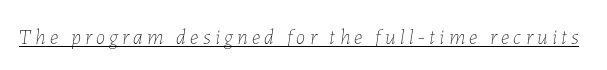
Q: Is the text bold? A: No.
Q: Is the text italic (slanted)? A: Yes, it leans right by about 7 degrees.
Q: Is the text underlined? A: Yes.
Q: Is the spacing between letters normal or unusually wide? A: Unusually wide.
